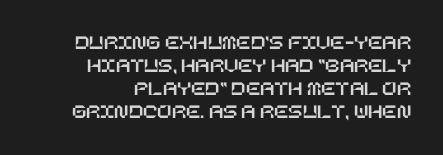
{"italic": "no", "underline": "no", "line_spacing": "tight", "line_spacing_ratio": 1.09, "letter_spacing": "normal", "letter_spacing_em": 0.0, "glyph_px": 21}
